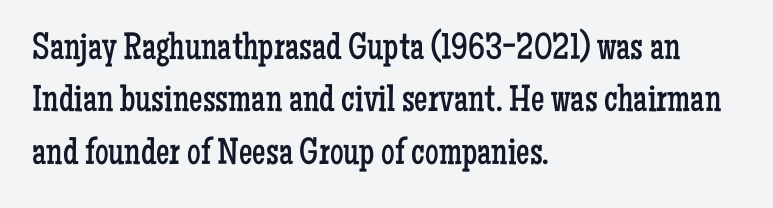
Q: Is the text bold? A: No.
Q: Is the text italic (slanted)? A: No, it is upright.
Q: Is the typeface a serif or a sans-serif typeface? A: Serif.
Q: Is the text underlined? A: No.
Q: How is the paragraph aligned? A: Left-aligned.
Q: Is the spacing between letters normal or unusually wide? A: Normal.
Q: Is the spacing between lines tight, normal or loose? A: Normal.
Q: Width (condensed, normal, or wide)? A: Condensed.
Q: Stroke contrast? A: Low.
Q: x-height? A: Medium.
Q: Monospaced? A: No.
